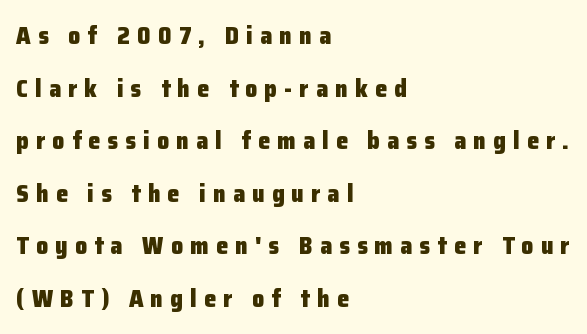
Q: Is the text bold? A: Yes.
Q: Is the text italic (slanted)? A: No, it is upright.
Q: Is the text underlined? A: No.
Q: How is the paragraph aligned? A: Left-aligned.
Q: Is the spacing between letters normal or unusually wide? A: Unusually wide.
Q: Is the spacing between lines tight, normal or loose? A: Loose.
